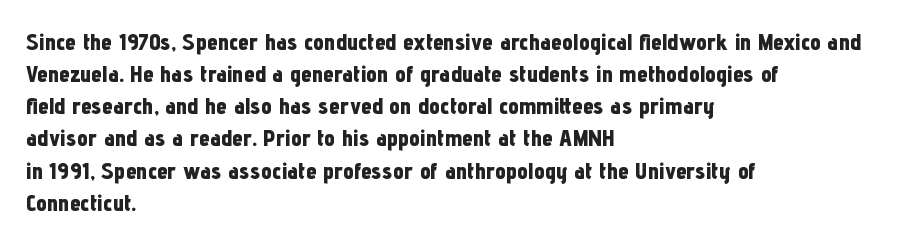
{"italic": "no", "bold": "yes", "underline": "no", "align": "left", "line_spacing": "normal", "line_spacing_ratio": 1.34, "letter_spacing": "normal", "letter_spacing_em": 0.0, "glyph_px": 24}
